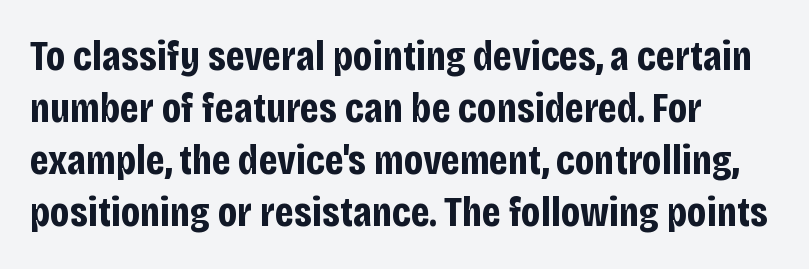
{"serif": "no", "italic": "no", "bold": "yes", "weight": "bold", "width": "condensed", "stroke_contrast": "low", "x_height": "large", "monospaced": "no", "underline": "no", "align": "left", "line_spacing_ratio": 1.21, "letter_spacing": "normal", "letter_spacing_em": 0.0, "glyph_px": 43}
